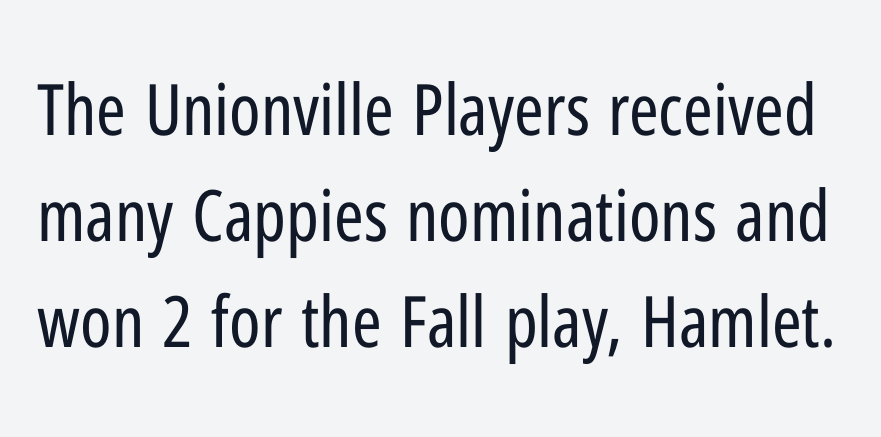
The passage shown stacks its lines at a standard gap. Every stem runs plumb, perpendicular to the baseline. Each row of text sits above clean, open space. A typesetter would call this zero additional tracking. Type style note: lacks serifs. This sample has the flowing, uneven cadence of proportional lettering.
